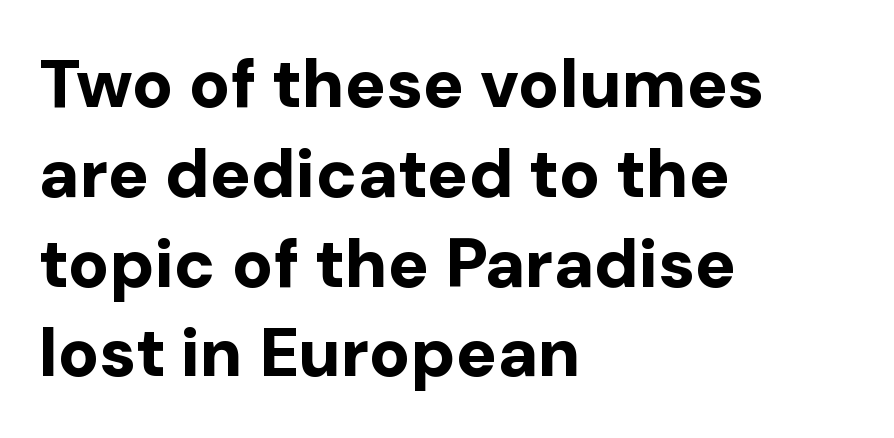
{"serif": "no", "italic": "no", "bold": "yes", "weight": "bold", "width": "normal", "stroke_contrast": "low", "x_height": "medium", "monospaced": "no", "underline": "no", "align": "left", "line_spacing": "normal", "line_spacing_ratio": 1.32, "letter_spacing": "normal", "letter_spacing_em": 0.0, "glyph_px": 68}
